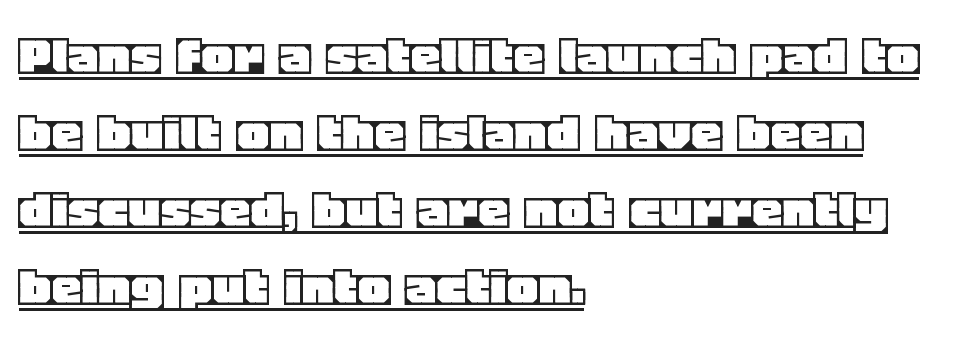
Q: Is the text italic (slanted)? A: No, it is upright.
Q: Is the text underlined? A: Yes.
Q: How is the paragraph aligned? A: Left-aligned.
Q: Is the spacing between letters normal or unusually wide? A: Normal.
Q: Is the spacing between lines tight, normal or loose? A: Normal.
Q: Width (condensed, normal, or wide)? A: Normal.
Q: x-height? A: Large.
Q: Monospaced? A: No.
